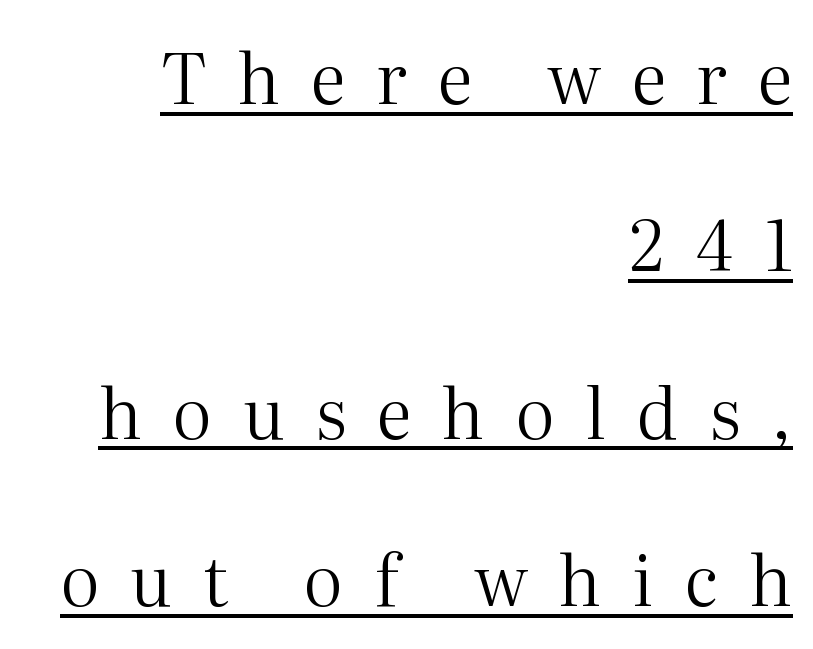
{"serif": "yes", "italic": "no", "bold": "no", "weight": "regular", "width": "normal", "stroke_contrast": "medium", "x_height": "medium", "monospaced": "no", "underline": "yes", "align": "right", "line_spacing": "loose", "line_spacing_ratio": 2.39, "letter_spacing": "wide", "letter_spacing_em": 0.44, "glyph_px": 70}
